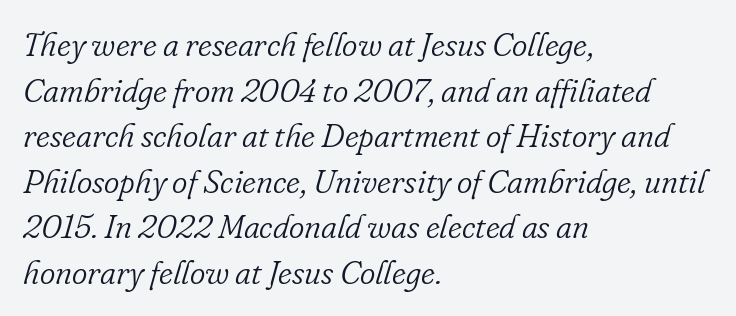
{"serif": "yes", "italic": "yes", "lean": "right", "slant_degrees": 16, "bold": "no", "weight": "light", "width": "normal", "stroke_contrast": "low", "x_height": "small", "monospaced": "no", "underline": "no", "align": "left", "line_spacing": "normal", "line_spacing_ratio": 1.38, "letter_spacing": "normal", "letter_spacing_em": 0.0, "glyph_px": 33}
